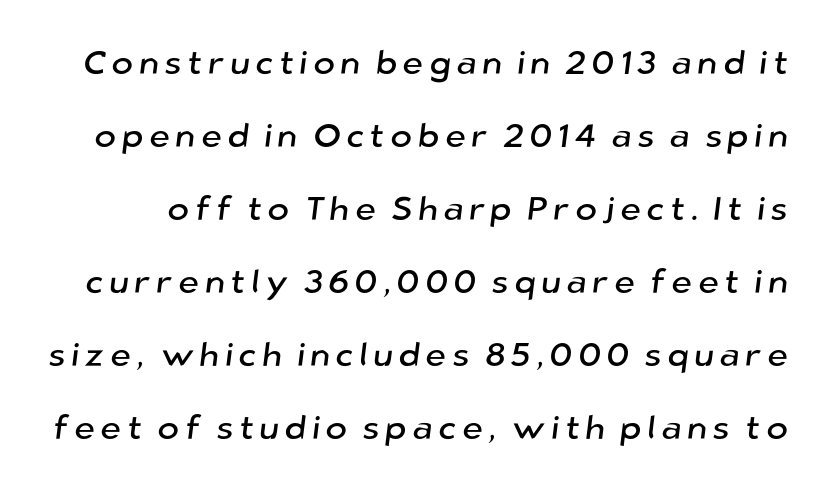
Nothing sits at the stroke ends, so this counts as sans-serif. You could not count columns in this text — the font is proportionally spaced. The gap between lines stays unmarked. The passage shown stacks its lines with a broad gap.
